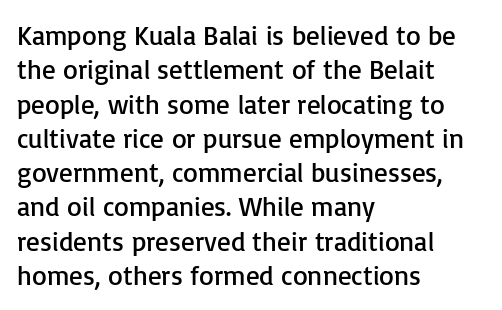
The image shows 27 px text type, upright; set left-aligned, normal line spacing (1.27x), normal letter spacing, not underlined.
